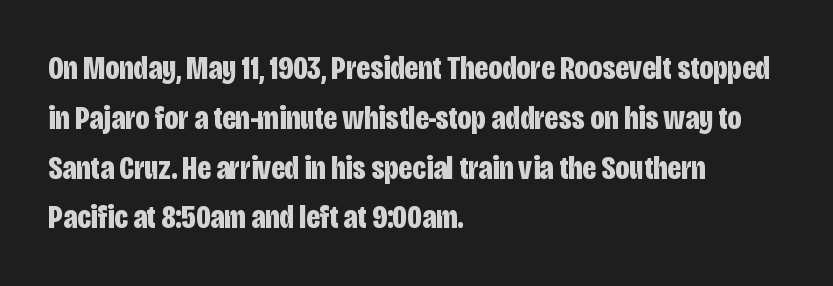
The image shows 33 px bold, condensed sans-serif type, upright; set left-aligned, normal line spacing (1.51x), normal letter spacing, not underlined; low stroke contrast and a large x-height.
